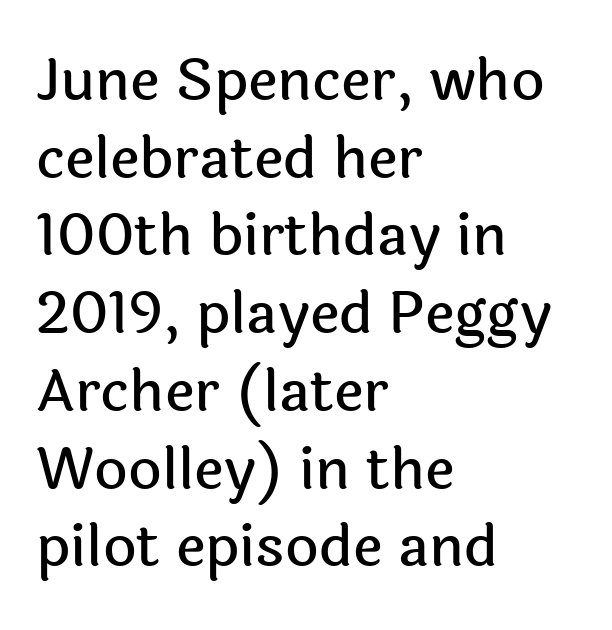
Q: Is the text italic (slanted)? A: No, it is upright.
Q: Is the typeface a serif or a sans-serif typeface? A: Sans-serif.
Q: Is the text underlined? A: No.
Q: How is the paragraph aligned? A: Left-aligned.
Q: Is the spacing between letters normal or unusually wide? A: Normal.
Q: Is the spacing between lines tight, normal or loose? A: Normal.
Q: Width (condensed, normal, or wide)? A: Normal.
Q: x-height? A: Medium.
Q: Monospaced? A: No.
